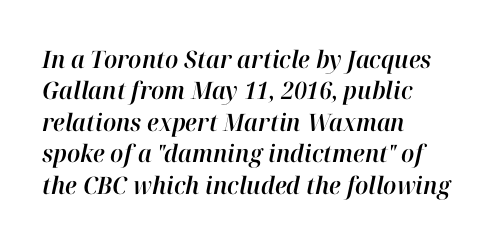
{"italic": "yes", "lean": "right", "slant_degrees": 12, "underline": "no", "align": "left", "line_spacing": "normal", "line_spacing_ratio": 1.31, "letter_spacing": "normal", "letter_spacing_em": 0.0, "glyph_px": 24}
